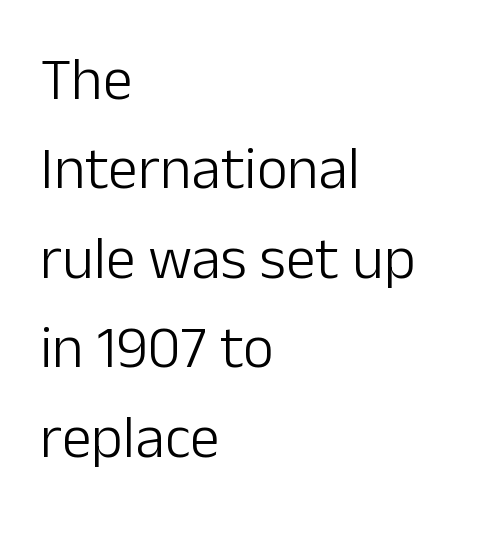
A sans-serif font was chosen for this passage. Honestly, the row spacing looks completely unremarkable. Type without underlining. Weight: not bold — regular or lighter.
